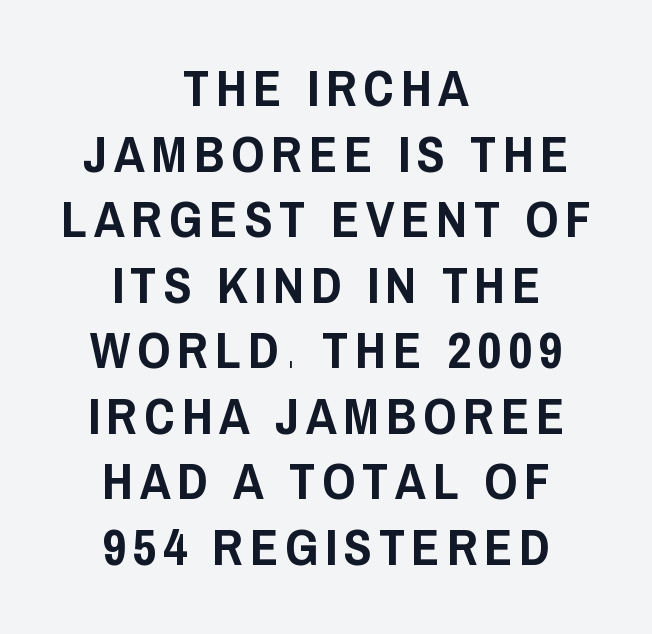
Q: Is the text italic (slanted)? A: No, it is upright.
Q: Is the typeface a serif or a sans-serif typeface? A: Sans-serif.
Q: Is the text underlined? A: No.
Q: How is the paragraph aligned? A: Centered.
Q: Is the spacing between lines tight, normal or loose? A: Normal.
Q: Width (condensed, normal, or wide)? A: Condensed.
Q: Stroke contrast? A: Low.
Q: x-height? A: Large.
Q: Monospaced? A: No.
